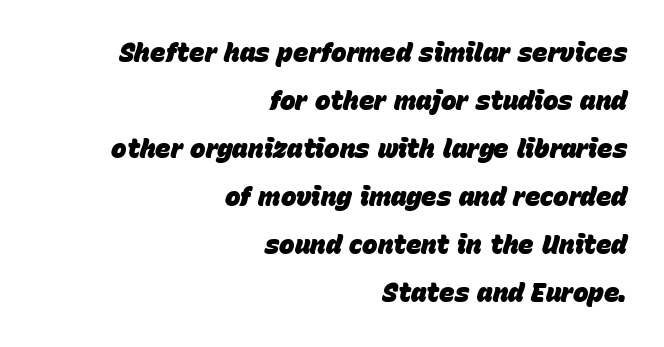
{"italic": "yes", "lean": "right", "slant_degrees": 15, "bold": "yes", "underline": "no", "align": "right", "line_spacing_ratio": 1.85, "letter_spacing": "normal", "letter_spacing_em": 0.0, "glyph_px": 26}
